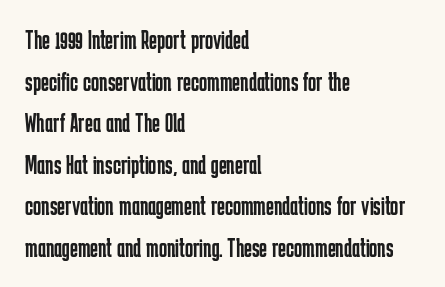
This sample uses an upright cut, with every glyph sitting square on the baseline. Lines of text with bare space underneath. The setting favours the left margin, as ordinary paragraphs usually do. Leading: standard. The typesetting does not lean heavy: it is not bold. You could call the tracking neutral — neither tight nor loose.
